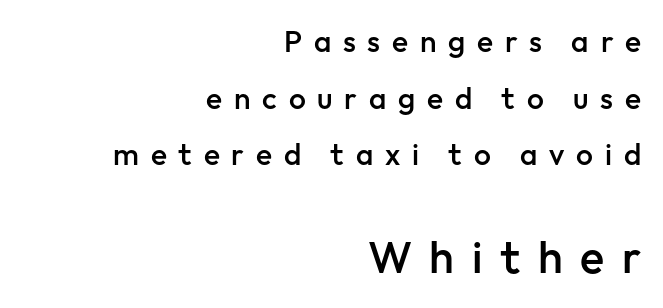
The image shows 45 px semibold sans-serif type, upright; set right-aligned, line spacing 1.89x, unusually wide letter spacing (+0.39 em), not underlined; the second (bottom) block is 1.5x larger; low stroke contrast and a medium x-height.
